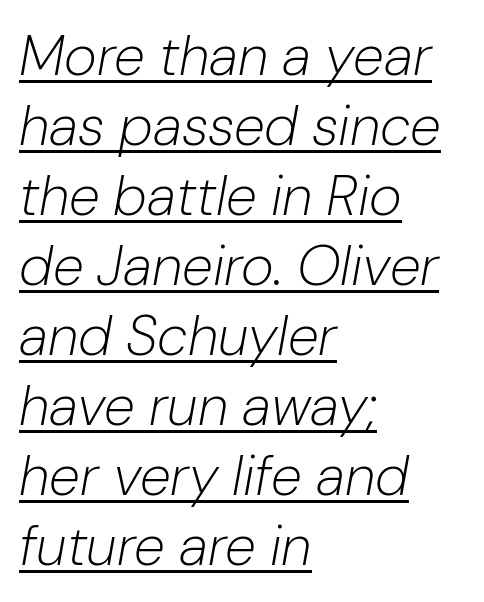
Q: Is the text bold? A: No.
Q: Is the text italic (slanted)? A: Yes, it leans right by about 10 degrees.
Q: Is the text underlined? A: Yes.
Q: How is the paragraph aligned? A: Left-aligned.
Q: Is the spacing between letters normal or unusually wide? A: Normal.
Q: Is the spacing between lines tight, normal or loose? A: Normal.
Q: Width (condensed, normal, or wide)? A: Normal.
Q: Stroke contrast? A: Low.
Q: x-height? A: Medium.
Q: Monospaced? A: No.
